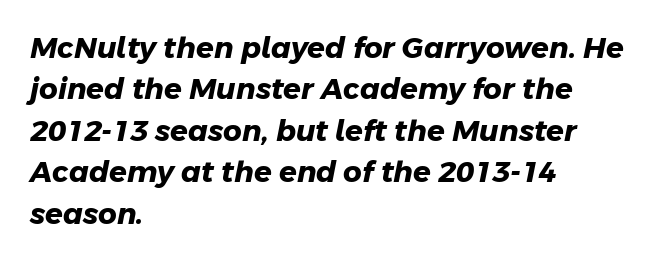
{"serif": "no", "bold": "yes", "weight": "heavy", "width": "normal", "stroke_contrast": "low", "x_height": "medium", "monospaced": "no", "underline": "no", "align": "left", "line_spacing": "normal", "line_spacing_ratio": 1.43, "letter_spacing": "normal", "letter_spacing_em": 0.0, "glyph_px": 29}
